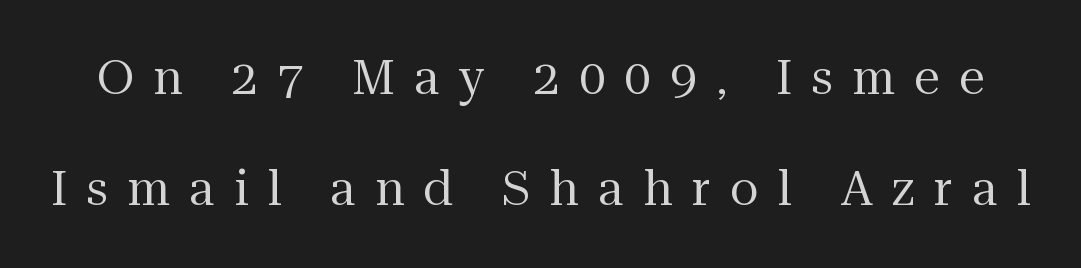
The image shows 47 px regular-weight serif type, upright; set loose line spacing (2.37x), unusually wide letter spacing (+0.41 em), not underlined; medium stroke contrast and a medium x-height.
